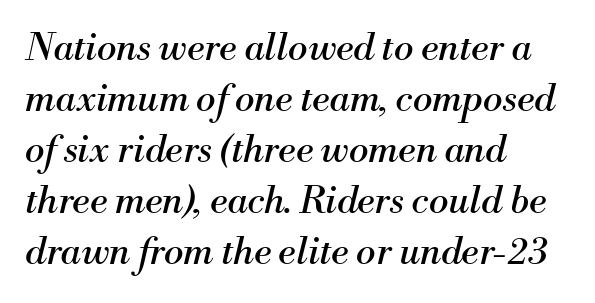
The image shows 37 px regular-weight serif type, italic (leaning right); set left-aligned, normal line spacing (1.38x), normal letter spacing, not underlined; medium stroke contrast and a small x-height.
